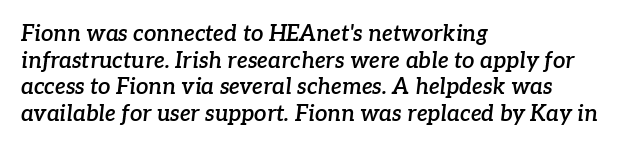
The image shows 22 px text type, italic (leaning right); set left-aligned, line spacing 1.21x, normal letter spacing, not underlined.
